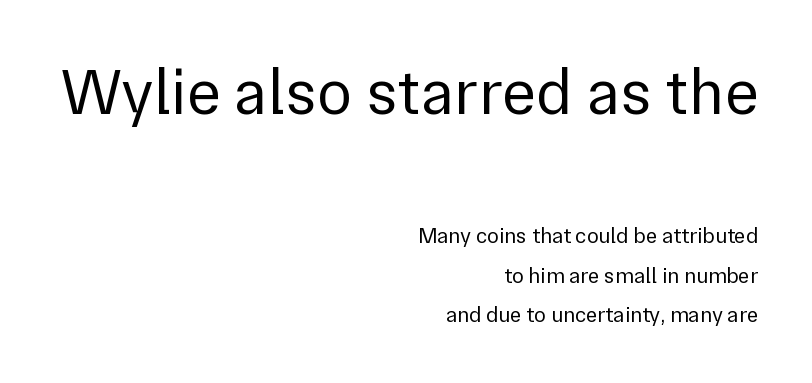
{"serif": "no", "italic": "no", "bold": "no", "weight": "regular", "width": "normal", "x_height": "medium", "monospaced": "no", "underline": "no", "align": "right", "line_spacing_ratio": 1.79, "letter_spacing": "normal", "letter_spacing_em": 0.0, "larger_block": "first", "size_ratio": 2.95, "glyph_px": 65}
